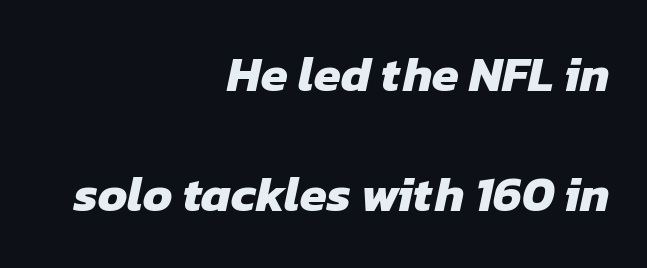
{"serif": "no", "bold": "yes", "weight": "heavy", "width": "normal", "stroke_contrast": "low", "x_height": "medium", "monospaced": "no", "underline": "no", "align": "right", "line_spacing": "loose", "line_spacing_ratio": 2.44, "letter_spacing": "normal", "letter_spacing_em": 0.0, "glyph_px": 49}
